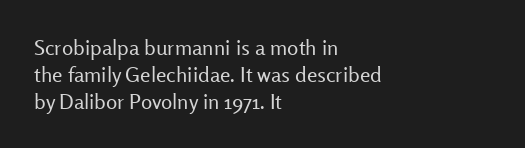
Q: Is the text bold? A: No.
Q: Is the text italic (slanted)? A: No, it is upright.
Q: Is the text underlined? A: No.
Q: How is the paragraph aligned? A: Left-aligned.
Q: Is the spacing between letters normal or unusually wide? A: Normal.
Q: Is the spacing between lines tight, normal or loose? A: Normal.
